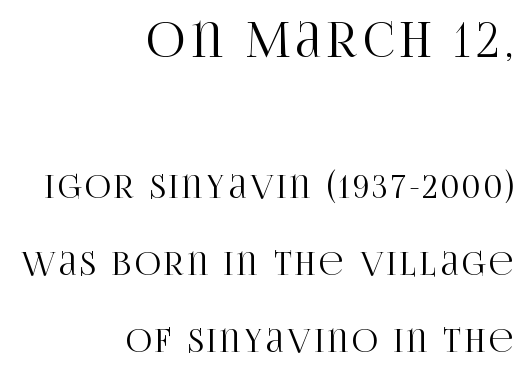
The image shows 48 px condensed serif type, upright; set right-aligned, loose line spacing (2.41x), not underlined; the first (top) block is 1.5x larger; high stroke contrast and a large x-height.
